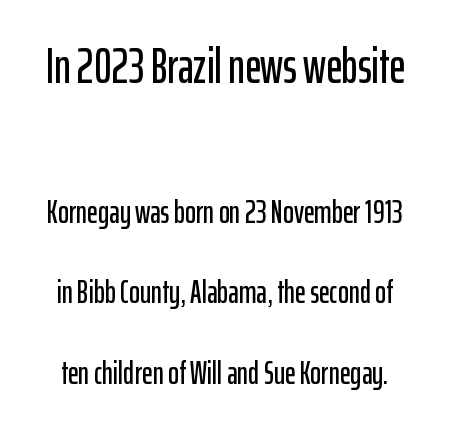
The lettering holds an erect, upright posture throughout. Check the space under the baseline: it is left empty. Looks like regular typesetting: each glyph gets only the width it needs. Is the letter spacing exaggerated? No — it looks like the ordinary default. Honestly, the rows look like they've been pulled way apart.
